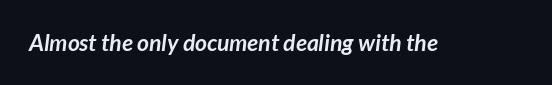
Q: Is the text bold? A: Yes.
Q: Is the text underlined? A: No.
Q: Is the spacing between letters normal or unusually wide? A: Normal.
